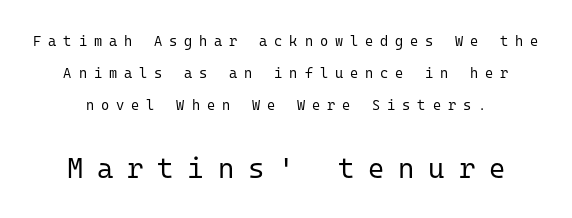
Leading is clearly above the norm, producing a sparse column. The type is letterspaced generously, with wide tracking. Typesetter's note — lower block bumped up in size, upper block left smaller. These lines are composed in type without serifs.
